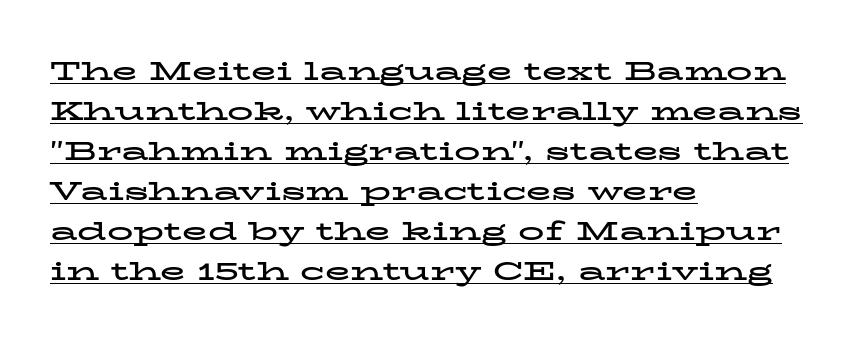
Q: Is the text bold? A: Yes.
Q: Is the text italic (slanted)? A: No, it is upright.
Q: Is the text underlined? A: Yes.
Q: How is the paragraph aligned? A: Left-aligned.
Q: Is the spacing between letters normal or unusually wide? A: Normal.
Q: Is the spacing between lines tight, normal or loose? A: Normal.
